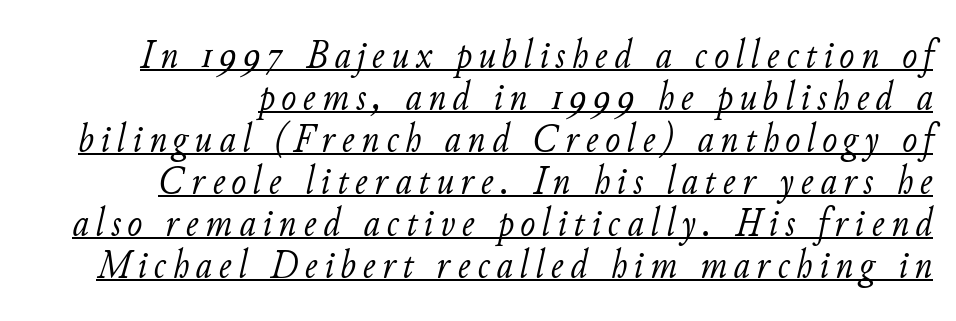
Q: Is the text bold? A: No.
Q: Is the text italic (slanted)? A: Yes, it leans right by about 11 degrees.
Q: Is the text underlined? A: Yes.
Q: Is the spacing between lines tight, normal or loose? A: Tight.
Q: Width (condensed, normal, or wide)? A: Normal.
Q: Stroke contrast? A: Low.
Q: x-height? A: Small.
Q: Monospaced? A: No.
